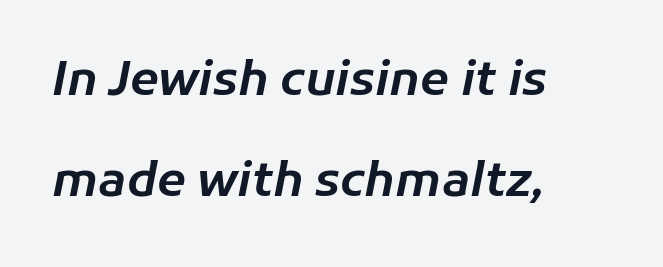
Q: Is the text italic (slanted)? A: Yes, it leans right by about 11 degrees.
Q: Is the text underlined? A: No.
Q: How is the paragraph aligned? A: Left-aligned.
Q: Is the spacing between letters normal or unusually wide? A: Normal.
Q: Is the spacing between lines tight, normal or loose? A: Loose.
Q: Width (condensed, normal, or wide)? A: Normal.
Q: Stroke contrast? A: Low.
Q: x-height? A: Medium.
Q: Monospaced? A: No.
